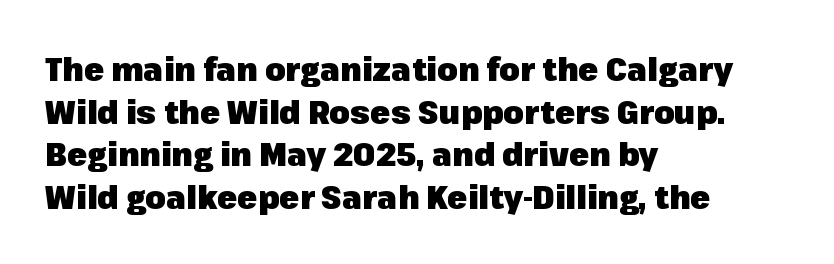
Q: Is the text bold? A: Yes.
Q: Is the text italic (slanted)? A: No, it is upright.
Q: Is the typeface a serif or a sans-serif typeface? A: Sans-serif.
Q: Is the text underlined? A: No.
Q: How is the paragraph aligned? A: Left-aligned.
Q: Is the spacing between letters normal or unusually wide? A: Normal.
Q: Is the spacing between lines tight, normal or loose? A: Normal.
Q: Width (condensed, normal, or wide)? A: Normal.
Q: Stroke contrast? A: Low.
Q: x-height? A: Medium.
Q: Monospaced? A: No.
